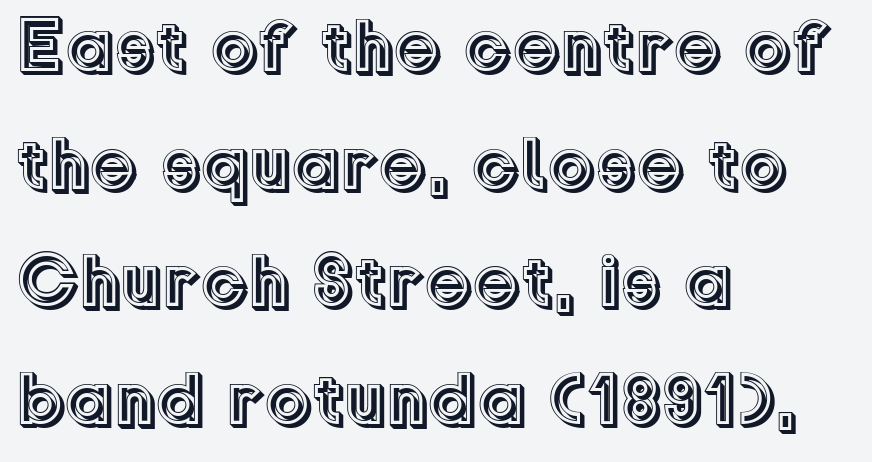
Q: Is the text italic (slanted)? A: No, it is upright.
Q: Is the text underlined? A: No.
Q: How is the paragraph aligned? A: Left-aligned.
Q: Is the spacing between letters normal or unusually wide? A: Normal.
Q: Is the spacing between lines tight, normal or loose? A: Normal.
Q: Width (condensed, normal, or wide)? A: Normal.
Q: x-height? A: Medium.
Q: Monospaced? A: No.
